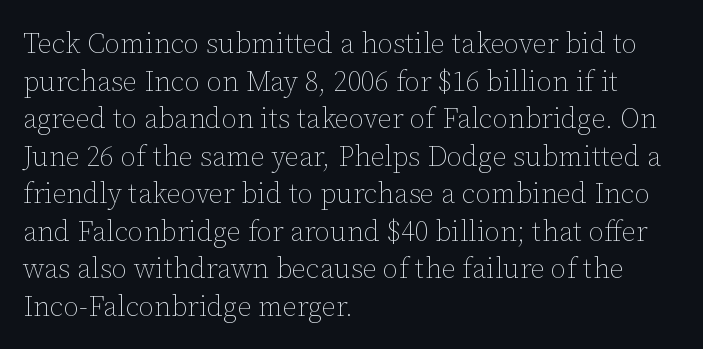
The image shows 28 px thin type, upright; set left-aligned, normal line spacing (1.34x), normal letter spacing, not underlined; low stroke contrast and a medium x-height.
